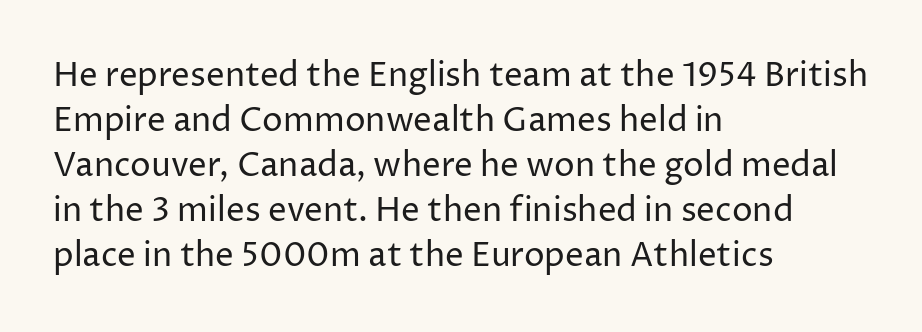
The image shows 33 px regular-weight sans-serif type, upright; set left-aligned, normal line spacing (1.36x), normal letter spacing, not underlined; low stroke contrast and a medium x-height.
